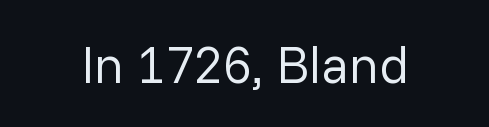
Q: Is the text bold? A: No.
Q: Is the text italic (slanted)? A: No, it is upright.
Q: Is the typeface a serif or a sans-serif typeface? A: Sans-serif.
Q: Is the text underlined? A: No.
Q: Is the spacing between letters normal or unusually wide? A: Normal.
Q: Width (condensed, normal, or wide)? A: Normal.
Q: Stroke contrast? A: Low.
Q: x-height? A: Medium.
Q: Monospaced? A: No.
